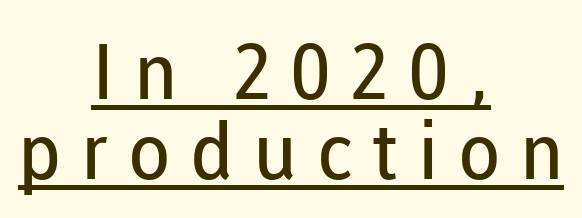
{"serif": "no", "italic": "no", "bold": "no", "weight": "regular", "width": "normal", "stroke_contrast": "low", "x_height": "medium", "monospaced": "no", "underline": "yes", "align": "center", "line_spacing": "tight", "line_spacing_ratio": 1.02, "letter_spacing": "wide", "letter_spacing_em": 0.25, "glyph_px": 78}
